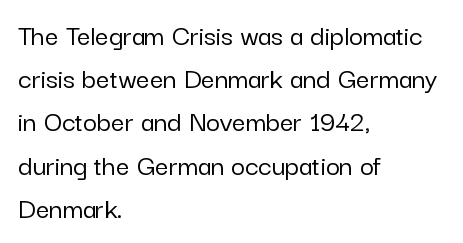
{"serif": "no", "italic": "no", "width": "normal", "stroke_contrast": "low", "x_height": "medium", "monospaced": "no", "underline": "no", "align": "left", "line_spacing": "normal", "line_spacing_ratio": 1.44, "letter_spacing": "normal", "letter_spacing_em": 0.0, "glyph_px": 30}
